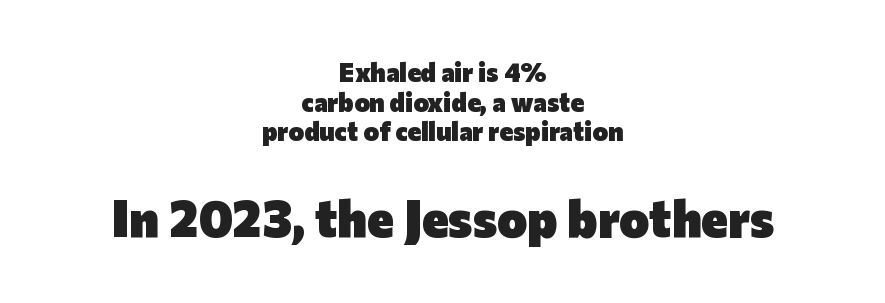
The characters display no serif detailing; their extremities are plain. Decoration check: the copy has no underline. Is there any slant? The stems are plumb. Alignment: centered. Compared with typical paragraphs, the rows here are closer together. Spacing verdict: proportional, widths tailored to each character.
